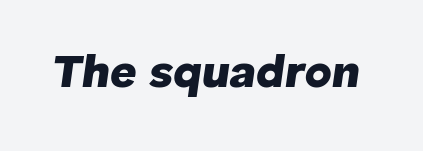
An italicized treatment has been applied to the whole sample. No extra tracking has been applied to these lines. The rendering uses natural spacing where letterforms have individual widths. The area under the type is left untouched. Pretty heavy lettering here — definitely bold.
